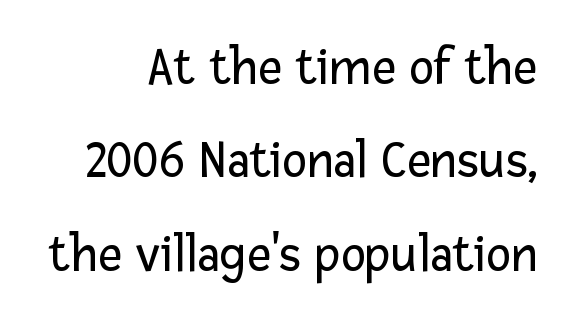
Think of a printed novel: that variable character pitch is what you see here. Rendered with straight, roman letterforms. The baseline area is clear. Spacing between characters is what you'd get straight out of the box. Are there feet on the stems? There aren't — it's a sans. Unbolded letterforms with no extra heft.
